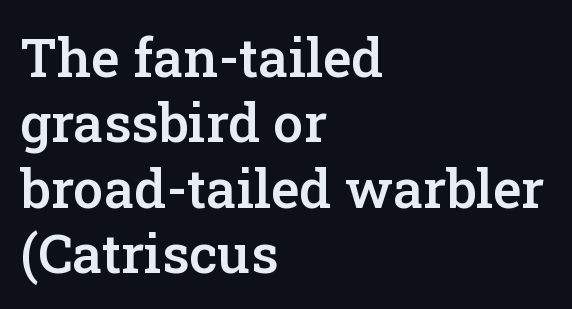
{"serif": "yes", "italic": "no", "bold": "semi", "weight": "semibold", "width": "normal", "stroke_contrast": "low", "x_height": "medium", "monospaced": "no", "underline": "no", "align": "left", "line_spacing_ratio": 1.21, "letter_spacing": "normal", "letter_spacing_em": 0.0, "glyph_px": 54}
